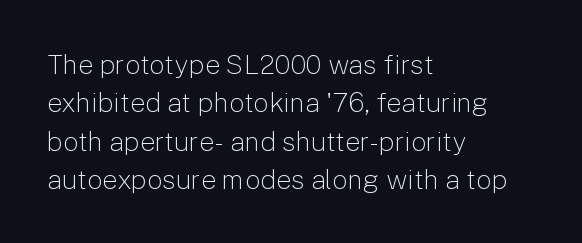
Every row of glyphs begins at an identical x-position on the left. A roman cut, with each character standing at attention. Does the leading feel generous? No, just average. The tracking reads as untouched default to a designer's eye.
